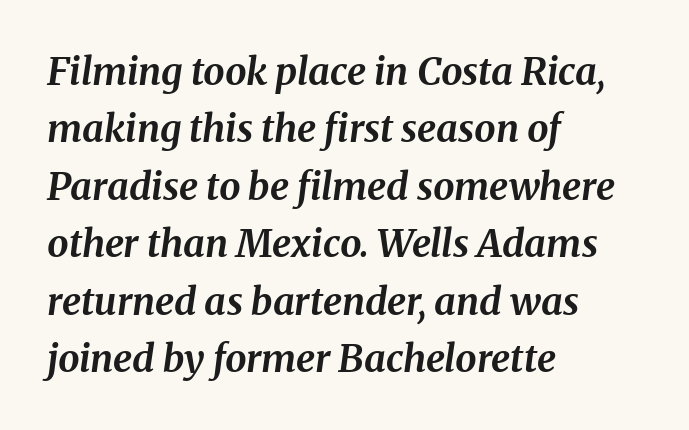
{"italic": "yes", "lean": "right", "slant_degrees": 8, "bold": "yes", "weight": "bold", "width": "normal", "stroke_contrast": "medium", "x_height": "medium", "monospaced": "no", "underline": "no", "align": "left", "line_spacing": "normal", "line_spacing_ratio": 1.51, "letter_spacing": "normal", "letter_spacing_em": 0.0, "glyph_px": 38}
